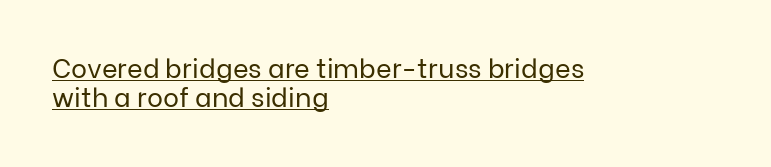
Nope, not italic — everything's standing straight. The ragged edge is on the right, which tells us the setting is flush left. The letterforms sit shoulder to shoulder at normal distance. This reads as an unemphasized weight, regular at the heaviest. The block of text is dense from top to bottom, with scant space between rows. A continuous stroke trails under the words, as in a hyperlink.
